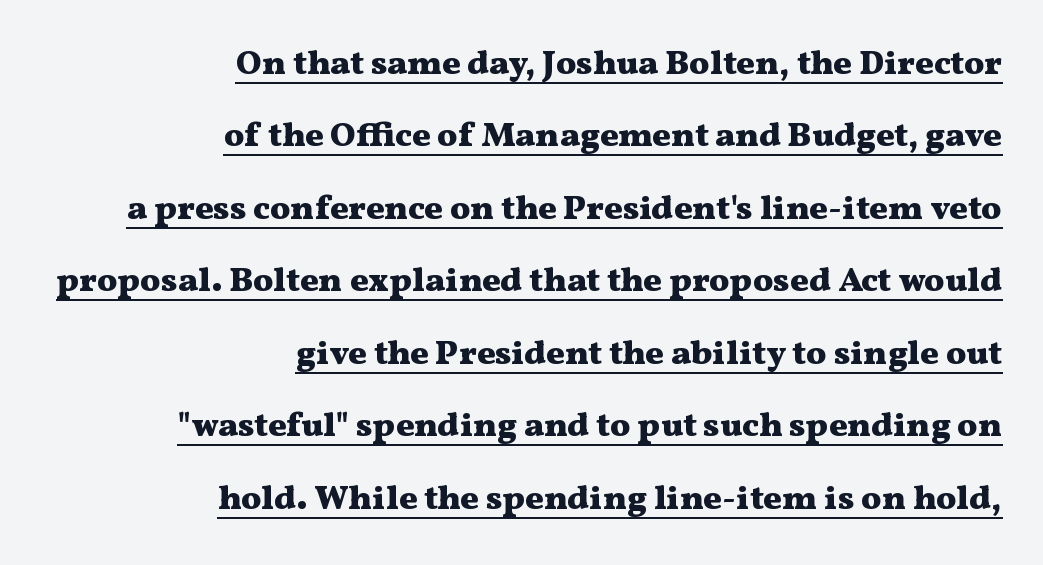
Ascenders rise straight up at ninety degrees. The passage is arranged like a letterhead date or caption credit — flush right. A typesetter would call this proportional, since set widths differ per character. Old-style or modern, the face here clearly has serifs.
